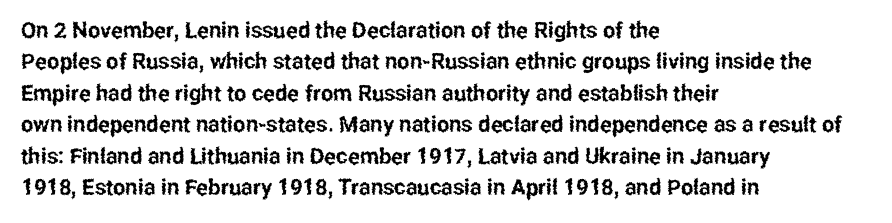
Quick note: underline off. Interline gaps are of average width in this sample. Notice how the stems are strictly vertical — no italics here. How are the letters spaced? Ordinarily, with no added tracking. The lines are quadded left.
